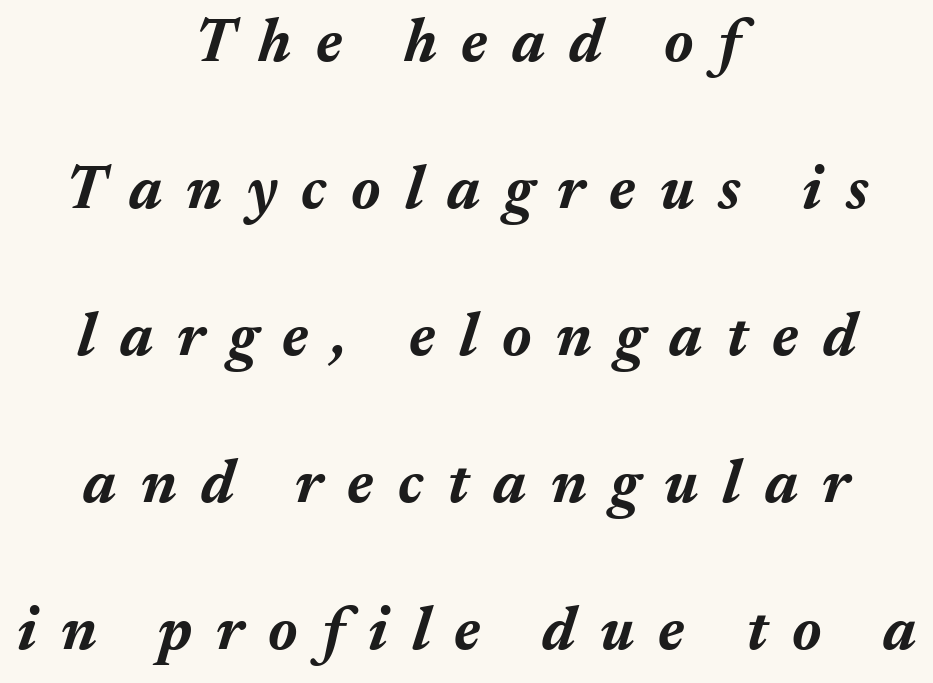
If you drew a line through each stem, it would be angled. This sample has the flowing, uneven cadence of proportional lettering. There is plenty of visible air inserted between adjacent glyphs. Each glyph is drawn with heavy, bold strokes.
